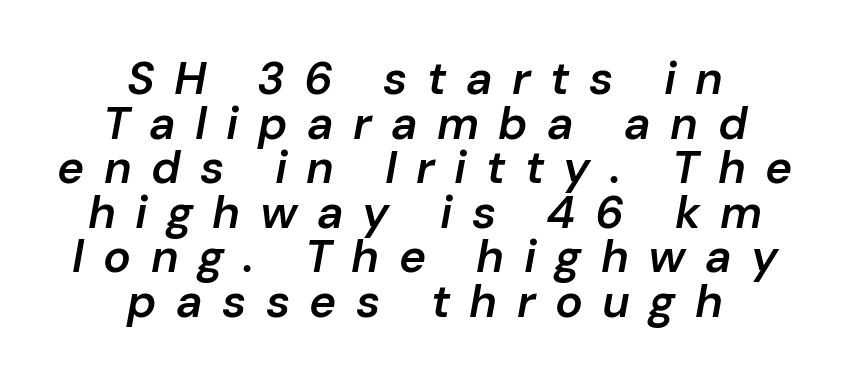
The image shows 46 px semibold type, italic (leaning right); set centered, tight line spacing (0.97x), unusually wide letter spacing (+0.42 em), not underlined; low stroke contrast and a medium x-height.
